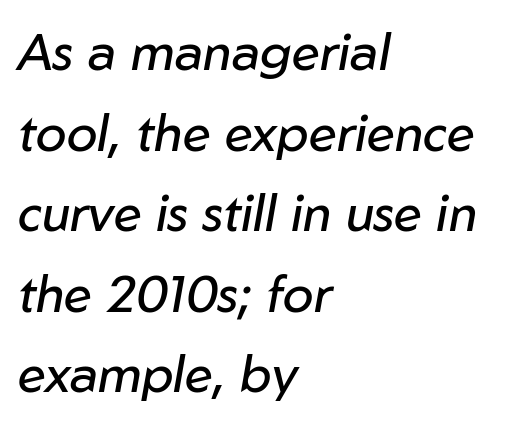
{"italic": "yes", "lean": "right", "slant_degrees": 10, "bold": "no", "weight": "regular", "width": "normal", "stroke_contrast": "low", "x_height": "medium", "monospaced": "no", "underline": "no", "align": "left", "line_spacing": "normal", "line_spacing_ratio": 1.58, "letter_spacing": "normal", "letter_spacing_em": 0.0, "glyph_px": 51}
